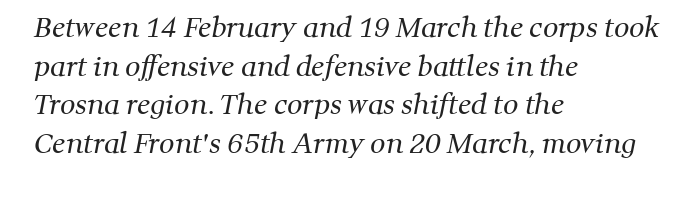
Weight: not bold — regular or lighter. Clear beneath every line of the passage. Casual observation: everything's shoved over to the left. What stands out about the letter spacing? Nothing — it is the standard amount. The leading is moderate, giving the passage an even texture.
